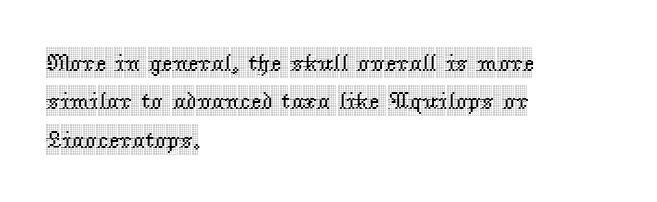
Q: Is the text italic (slanted)? A: No, it is upright.
Q: Is the text underlined? A: No.
Q: How is the paragraph aligned? A: Left-aligned.
Q: Is the spacing between letters normal or unusually wide? A: Normal.
Q: Is the spacing between lines tight, normal or loose? A: Normal.
